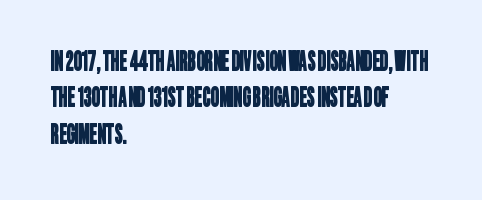
Descenders are the only things crossing below the line. The space between consecutive lines is moderate. Reading down the block, your eye returns to a fixed left position each line. Look at the tracking — it's just the regular setting, nothing added.
